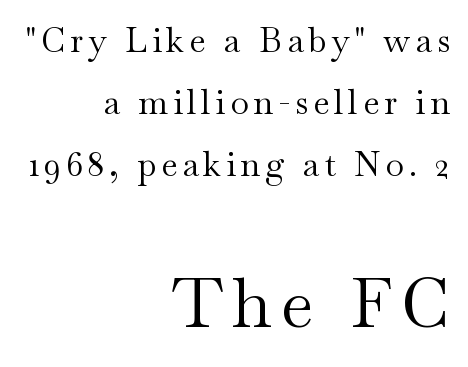
The image shows 68 px regular-weight, wide serif type, upright; set right-aligned, line spacing 1.83x, not underlined; the second (bottom) block is 2.0x larger; medium stroke contrast and a small x-height.
